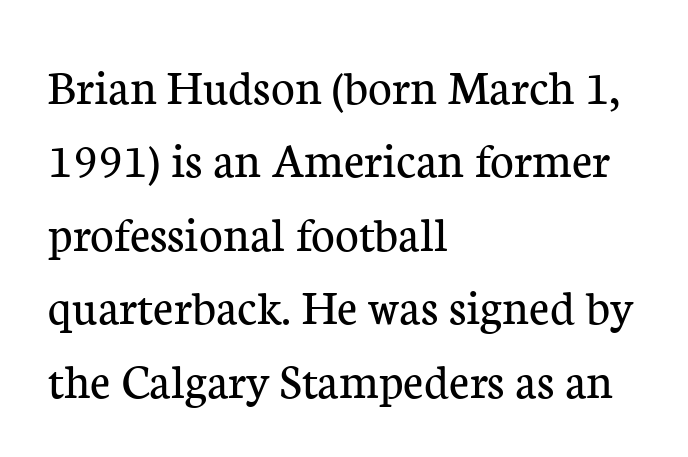
Q: Is the text bold? A: No.
Q: Is the text italic (slanted)? A: No, it is upright.
Q: Is the typeface a serif or a sans-serif typeface? A: Serif.
Q: Is the text underlined? A: No.
Q: How is the paragraph aligned? A: Left-aligned.
Q: Is the spacing between letters normal or unusually wide? A: Normal.
Q: Is the spacing between lines tight, normal or loose? A: Normal.
Q: Width (condensed, normal, or wide)? A: Normal.
Q: Stroke contrast? A: Low.
Q: x-height? A: Medium.
Q: Monospaced? A: No.
